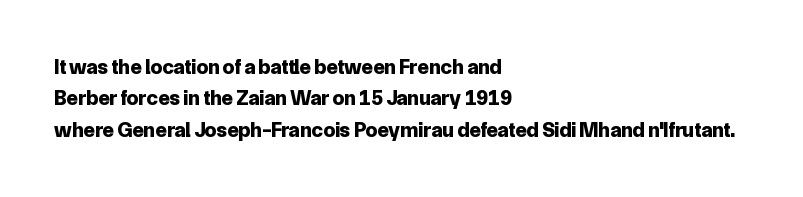
The passage shown is emphatically bold. The specimen reads as upright at a glance. Alignment: flush left. What stands out about the letter spacing? Nothing — it is the standard amount. The block of text has a typical density, with ordinary space between rows. The words here are not underlined.
